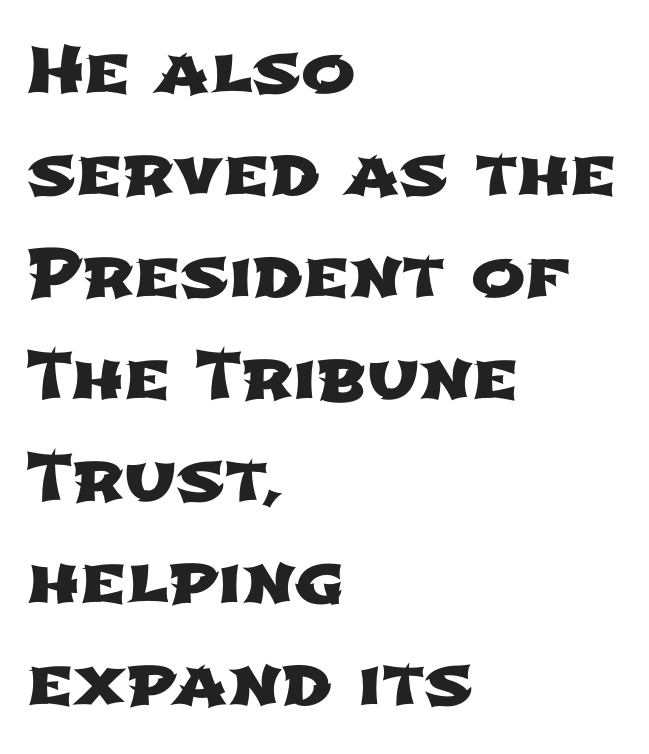
{"serif": "no", "width": "wide", "stroke_contrast": "low", "x_height": "medium", "monospaced": "no", "underline": "no", "align": "left", "line_spacing": "normal", "line_spacing_ratio": 1.57, "letter_spacing": "normal", "letter_spacing_em": 0.0, "glyph_px": 65}
